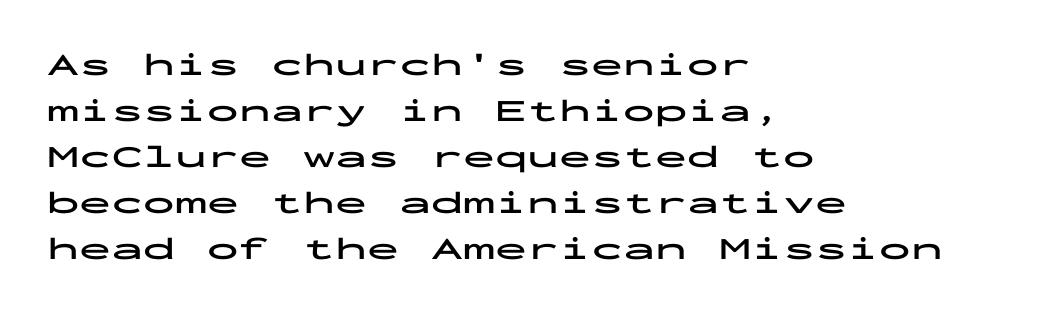
The gap between lines stays unmarked. Typographic density is high because the face is bold. Every character sits straight up, as roman type does. Grotesque or geometric, the face here clearly has no serifs.
